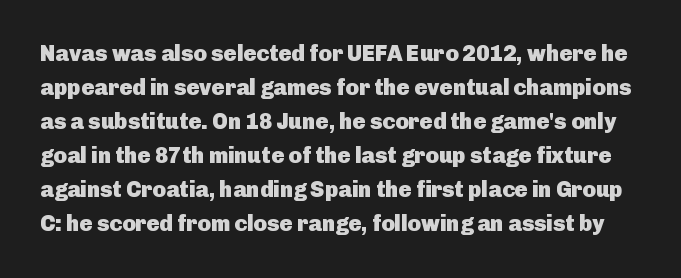
{"italic": "no", "bold": "yes", "underline": "no", "line_spacing": "normal", "line_spacing_ratio": 1.55, "letter_spacing": "normal", "letter_spacing_em": 0.0, "glyph_px": 22}
